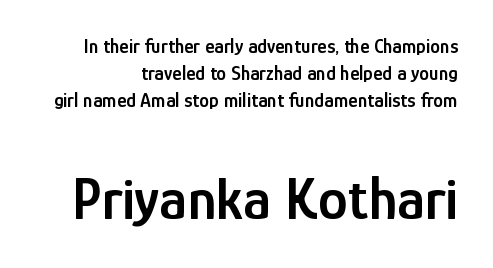
{"serif": "no", "italic": "no", "bold": "semi", "weight": "semibold", "width": "condensed", "stroke_contrast": "low", "x_height": "medium", "monospaced": "no", "underline": "no", "line_spacing": "normal", "line_spacing_ratio": 1.36, "letter_spacing": "normal", "letter_spacing_em": 0.0, "larger_block": "second", "size_ratio": 3.0, "glyph_px": 60}
